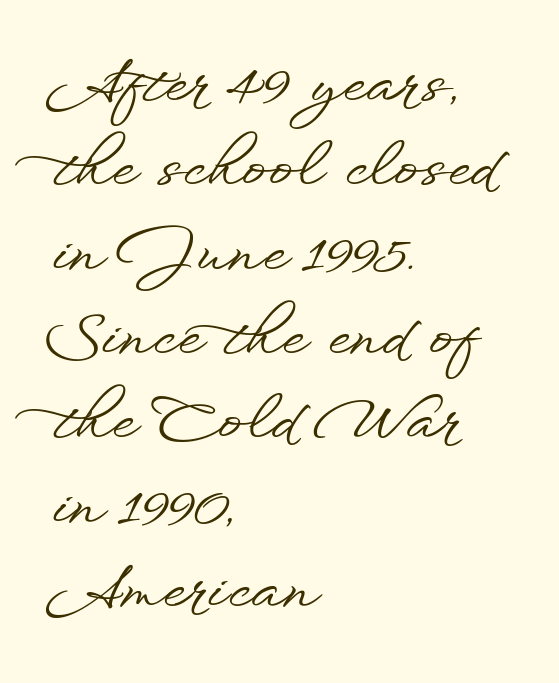
{"serif": "no", "width": "wide", "stroke_contrast": "low", "x_height": "small", "monospaced": "no", "underline": "no", "align": "left", "line_spacing": "normal", "line_spacing_ratio": 1.43, "letter_spacing": "normal", "letter_spacing_em": 0.0, "glyph_px": 59}
